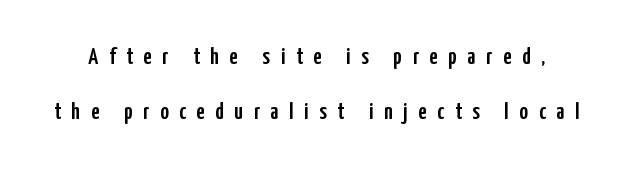
Clear beneath every line of the passage. Honestly, the rows look like they've been pulled way apart. There is plenty of visible air inserted between adjacent glyphs. The lettering holds an erect, upright posture throughout.
